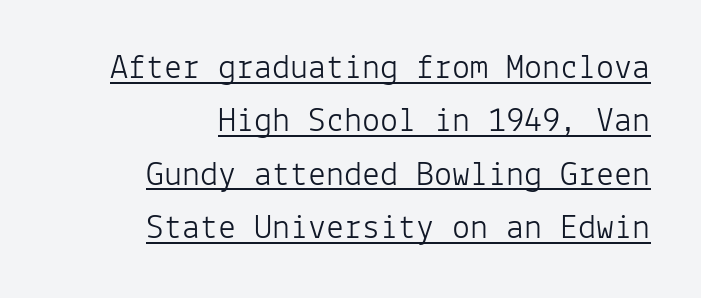
{"serif": "no", "italic": "no", "bold": "no", "weight": "light", "width": "normal", "stroke_contrast": "low", "x_height": "medium", "monospaced": "yes", "underline": "yes", "align": "right", "line_spacing": "normal", "line_spacing_ratio": 1.48, "letter_spacing": "normal", "letter_spacing_em": 0.0, "glyph_px": 36}
